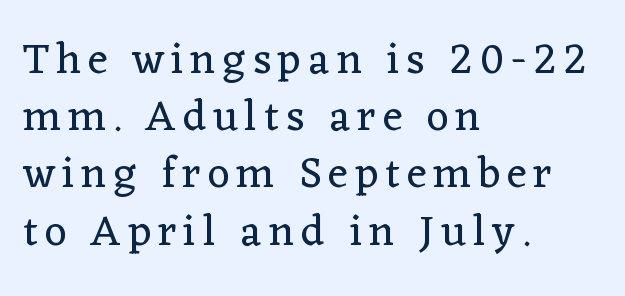
Q: Is the text bold? A: No.
Q: Is the text italic (slanted)? A: No, it is upright.
Q: Is the typeface a serif or a sans-serif typeface? A: Serif.
Q: Is the text underlined? A: No.
Q: How is the paragraph aligned? A: Left-aligned.
Q: Is the spacing between lines tight, normal or loose? A: Normal.
Q: Width (condensed, normal, or wide)? A: Normal.
Q: Stroke contrast? A: Low.
Q: x-height? A: Medium.
Q: Monospaced? A: No.
